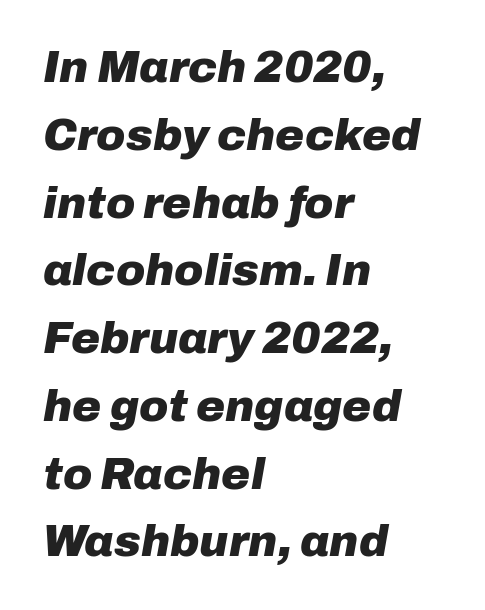
{"italic": "yes", "lean": "right", "slant_degrees": 10, "bold": "yes", "weight": "heavy", "width": "normal", "stroke_contrast": "low", "x_height": "medium", "monospaced": "no", "underline": "no", "align": "left", "line_spacing": "normal", "line_spacing_ratio": 1.54, "letter_spacing": "normal", "letter_spacing_em": 0.0, "glyph_px": 44}
